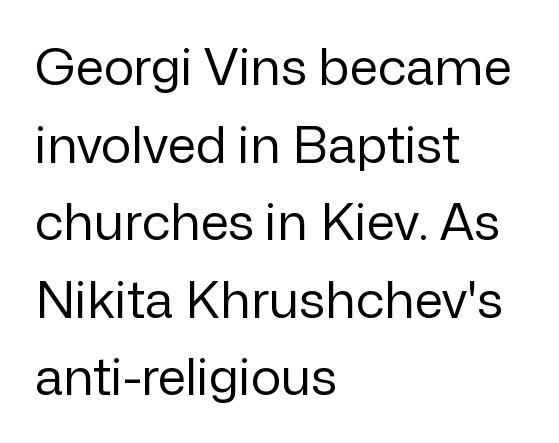
Observe the absence of serifs on each vertical stroke in this sample. The letterforms sit shoulder to shoulder at normal distance. You could not count columns in this text — the font is proportionally spaced. The lines sit at an ordinary, default distance from one another. Ascenders rise straight up at ninety degrees. Glance below the letters and you will spot only blank space.
